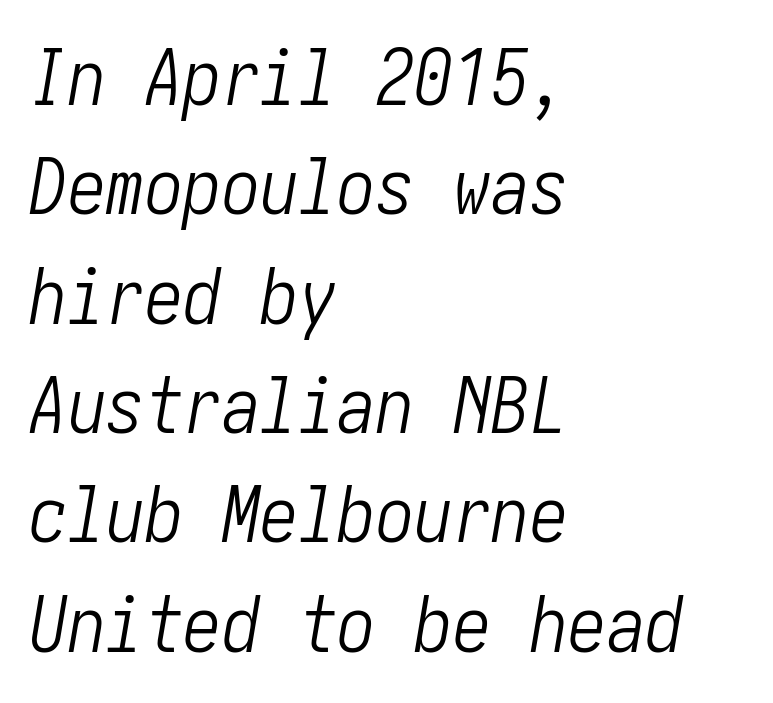
{"italic": "yes", "lean": "right", "slant_degrees": 10, "bold": "no", "weight": "light", "width": "condensed", "stroke_contrast": "low", "x_height": "medium", "underline": "no", "align": "left", "line_spacing": "normal", "line_spacing_ratio": 1.42, "letter_spacing": "normal", "letter_spacing_em": 0.0, "glyph_px": 77}
